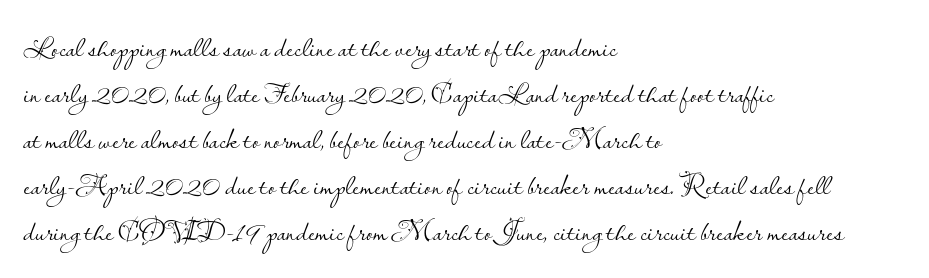
{"serif": "no", "bold": "no", "weight": "light", "width": "normal", "stroke_contrast": "low", "x_height": "small", "monospaced": "no", "underline": "no", "align": "left", "line_spacing": "normal", "line_spacing_ratio": 1.53, "letter_spacing": "normal", "letter_spacing_em": 0.0, "glyph_px": 30}
